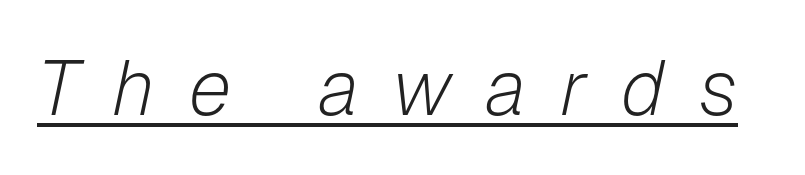
{"italic": "yes", "lean": "right", "slant_degrees": 12, "bold": "no", "weight": "light", "width": "normal", "stroke_contrast": "low", "x_height": "medium", "monospaced": "no", "underline": "yes", "letter_spacing": "wide", "letter_spacing_em": 0.44, "glyph_px": 77}
